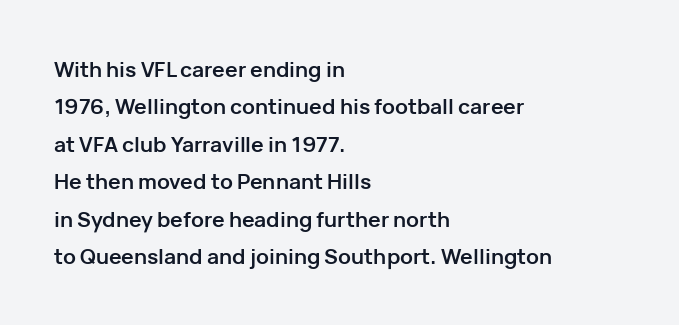
Q: Is the text bold? A: Yes.
Q: Is the text italic (slanted)? A: No, it is upright.
Q: Is the text underlined? A: No.
Q: How is the paragraph aligned? A: Left-aligned.
Q: Is the spacing between letters normal or unusually wide? A: Normal.
